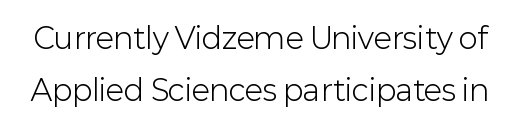
{"serif": "no", "italic": "no", "bold": "no", "weight": "light", "width": "normal", "stroke_contrast": "low", "x_height": "medium", "monospaced": "no", "underline": "no", "line_spacing_ratio": 1.79, "letter_spacing": "normal", "letter_spacing_em": 0.0, "glyph_px": 29}
